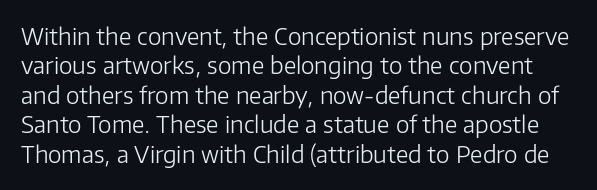
The image shows 23 px text type, upright; set normal line spacing (1.28x), normal letter spacing, not underlined.
